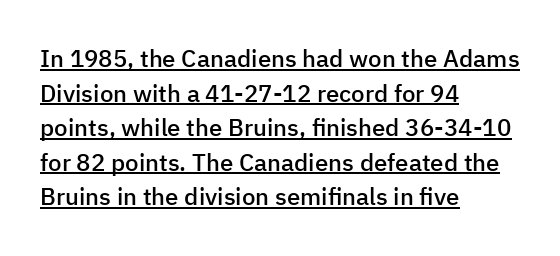
{"italic": "no", "bold": "semi", "underline": "yes", "align": "left", "line_spacing": "normal", "line_spacing_ratio": 1.44, "letter_spacing": "normal", "letter_spacing_em": 0.0, "glyph_px": 24}
